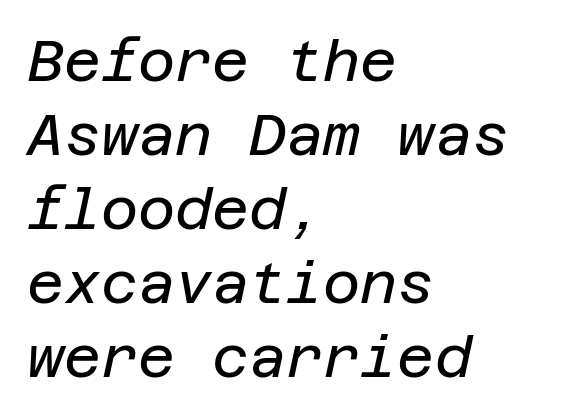
The image shows 57 px regular-weight type, italic (leaning right); set left-aligned, normal line spacing (1.3x), normal letter spacing, not underlined; low stroke contrast and a large x-height.
